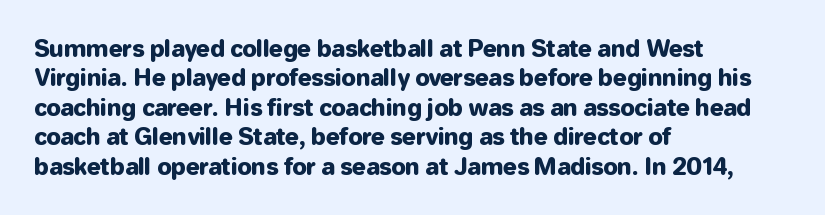
One-word summary of the alignment: left. Posture: vertical. The tracking reads as untouched default to a designer's eye. Each row of text sits above clean, open space. Does the leading feel generous? No, just average.
